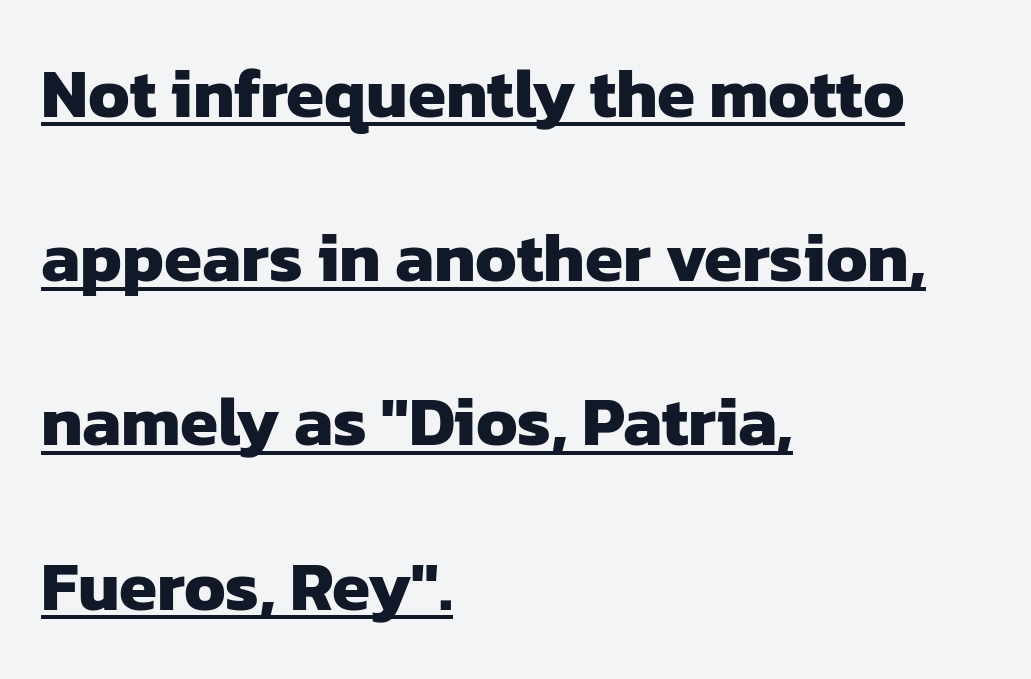
{"serif": "no", "bold": "yes", "weight": "heavy", "width": "normal", "stroke_contrast": "low", "x_height": "medium", "monospaced": "no", "underline": "yes", "align": "left", "line_spacing": "loose", "line_spacing_ratio": 2.38, "letter_spacing": "normal", "letter_spacing_em": 0.0, "glyph_px": 69}
